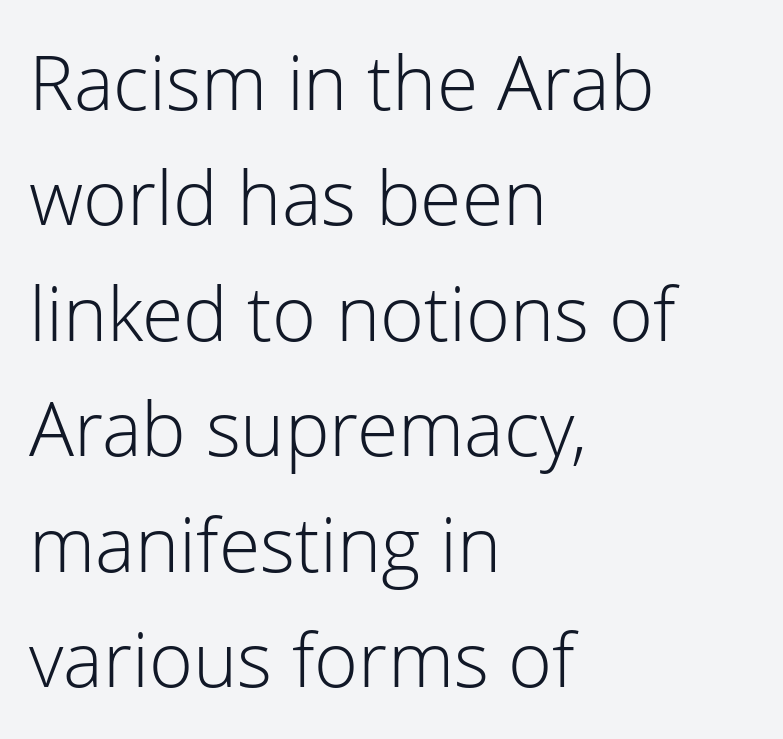
{"serif": "no", "italic": "no", "bold": "no", "weight": "light", "width": "normal", "stroke_contrast": "low", "x_height": "medium", "monospaced": "no", "underline": "no", "align": "left", "line_spacing": "normal", "line_spacing_ratio": 1.54, "letter_spacing": "normal", "letter_spacing_em": 0.0, "glyph_px": 75}
